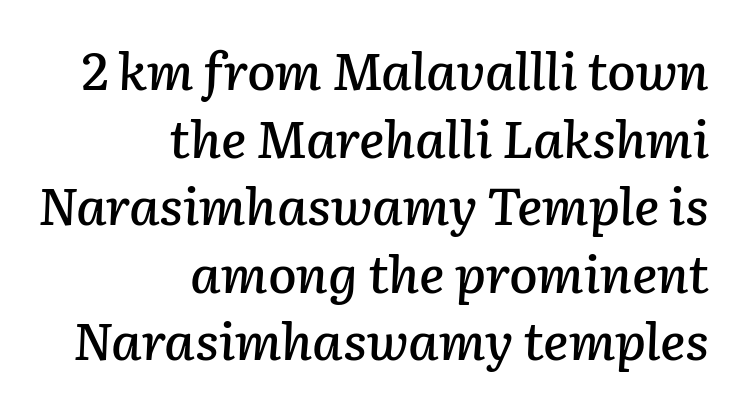
{"italic": "yes", "lean": "right", "slant_degrees": 2, "width": "normal", "stroke_contrast": "low", "x_height": "medium", "monospaced": "no", "underline": "no", "align": "right", "line_spacing": "normal", "line_spacing_ratio": 1.3, "letter_spacing": "normal", "letter_spacing_em": 0.0, "glyph_px": 52}
